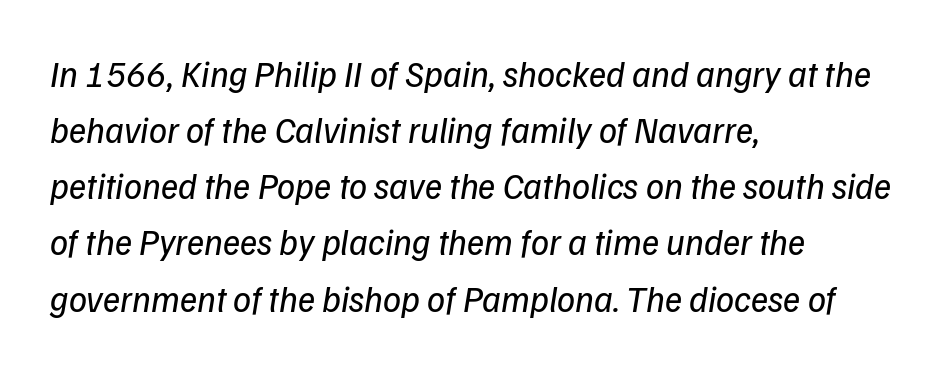
Observe the ordinary spacing: letters are neighbours, not strangers. Every row of glyphs begins at an identical x-position on the left. Each letter's strokes conclude bluntly, with no projecting serifs. Proportional: the letters do not fall into vertical columns. In terms of leading, this rendering sits right in the middle. Summary of weight: not heavy and not bold.
